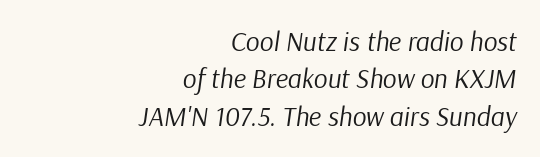
Q: Is the text bold? A: No.
Q: Is the text italic (slanted)? A: Yes, it leans right by about 9 degrees.
Q: Is the text underlined? A: No.
Q: How is the paragraph aligned? A: Right-aligned.
Q: Is the spacing between letters normal or unusually wide? A: Normal.
Q: Is the spacing between lines tight, normal or loose? A: Normal.
